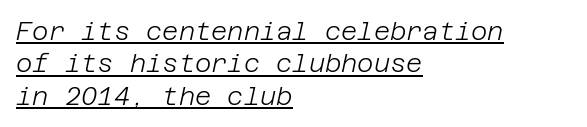
The strokes carry an ordinary text weight at most. You can see a thin bar hugging the bottom of the glyphs. In terms of posture, this sample is oblique. Notice how the passage keeps a crisp vertical edge on the left only. In terms of leading, this rendering sits right in the middle.
